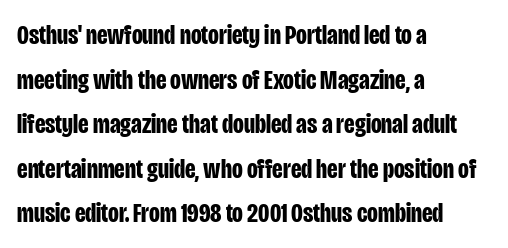
Teacher's note: observe the even left margin — that is flush-left alignment. Spacing between characters is what you'd get straight out of the box. In terms of weight, the rendering is a true, heavy bold. Here the designer chose a conventional face with non-uniform glyph widths.
